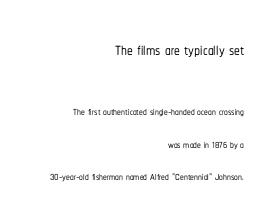
Between these two stacked blocks, the higher one wins on size. All the whitespace from short lines collects on the left. Default kerning and tracking; the words read as compact shapes. Reading down the column, the eye jumps a long way to each next line. Rendered with straight, roman letterforms.
